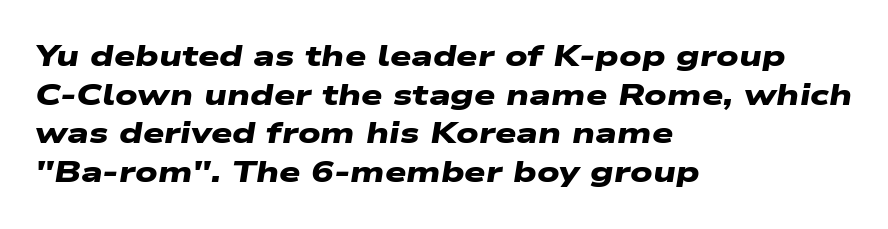
Q: Is the text bold? A: Yes.
Q: Is the typeface a serif or a sans-serif typeface? A: Sans-serif.
Q: Is the text underlined? A: No.
Q: How is the paragraph aligned? A: Left-aligned.
Q: Is the spacing between letters normal or unusually wide? A: Normal.
Q: Is the spacing between lines tight, normal or loose? A: Normal.
Q: Width (condensed, normal, or wide)? A: Wide.
Q: Stroke contrast? A: Low.
Q: x-height? A: Medium.
Q: Monospaced? A: No.
